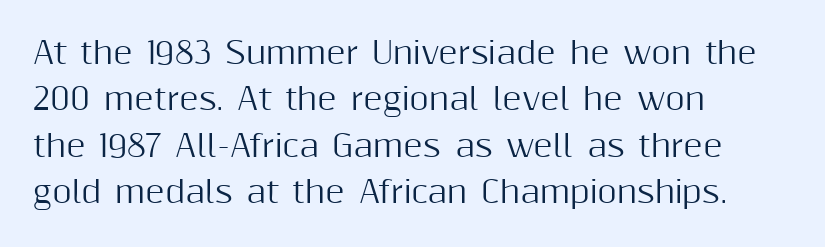
Unmarked baselines from the first word to the last. Every stem runs plumb, perpendicular to the baseline. This rendering employs a face without finishing strokes, i.e., a sans-serif. Varying glyph widths throughout — classic text-font behaviour.
